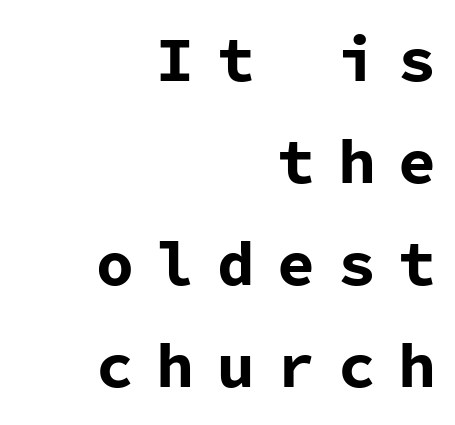
The image shows 63 px bold sans-serif type, upright, monospaced; set right-aligned, normal line spacing (1.62x), unusually wide letter spacing (+0.36 em), not underlined; low stroke contrast and a medium x-height.
